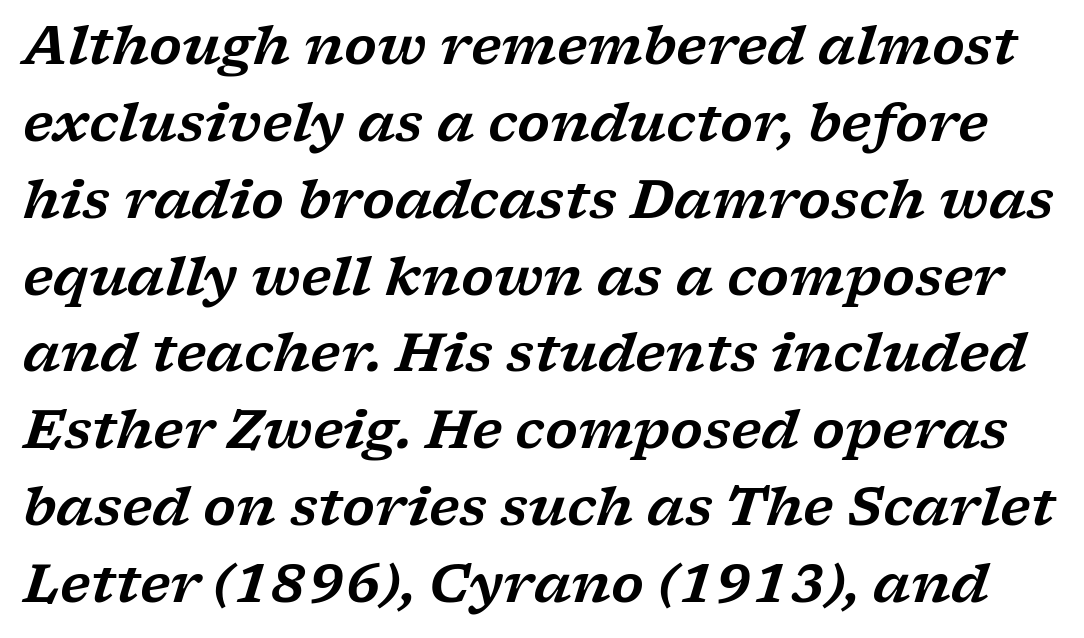
Each new line begins a customary step beneath the previous one. What kind of face is this? One with serifs. The type is set solid horizontally, with unmodified tracking. Proportional: the letters do not fall into vertical columns. The glyphs are unaccompanied by any horizontal stroke below them.
